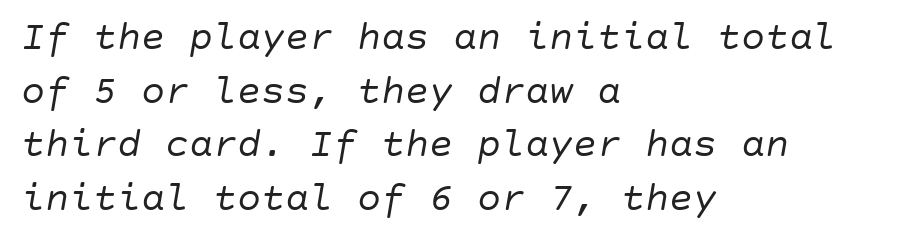
The image shows 40 px regular-weight type, italic (leaning right); set left-aligned, normal line spacing (1.34x), normal letter spacing, not underlined; low stroke contrast and a large x-height.
